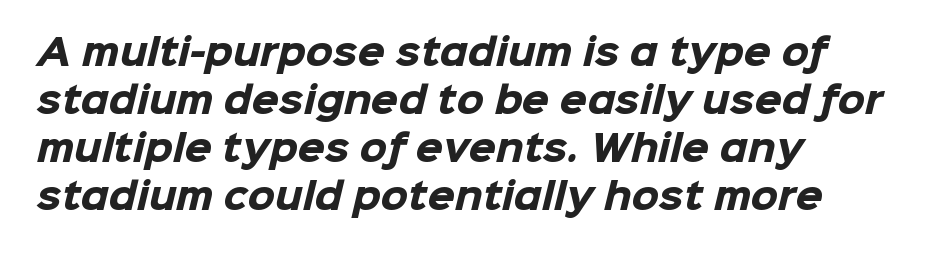
{"serif": "no", "bold": "yes", "weight": "heavy", "width": "normal", "stroke_contrast": "low", "x_height": "medium", "monospaced": "no", "underline": "no", "align": "left", "line_spacing": "normal", "line_spacing_ratio": 1.37, "letter_spacing": "normal", "letter_spacing_em": 0.0, "glyph_px": 35}
